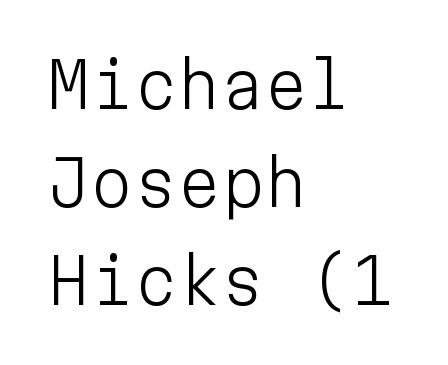
{"serif": "no", "italic": "no", "bold": "no", "weight": "light", "width": "normal", "stroke_contrast": "low", "x_height": "medium", "monospaced": "yes", "underline": "no", "align": "left", "line_spacing": "normal", "line_spacing_ratio": 1.58, "letter_spacing": "normal", "letter_spacing_em": 0.0, "glyph_px": 62}
